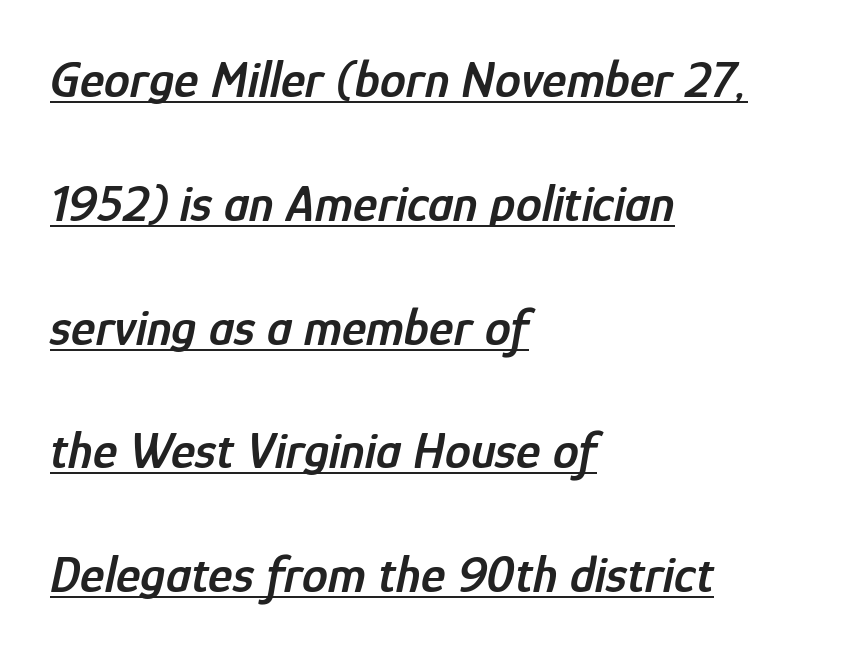
The image shows 52 px semibold, condensed type, italic (leaning right); set left-aligned, loose line spacing (2.38x), normal letter spacing, underlined; low stroke contrast and a medium x-height.
